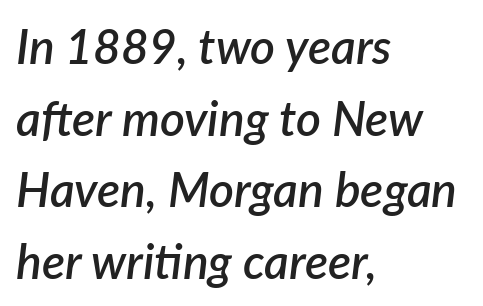
{"italic": "yes", "lean": "right", "slant_degrees": 7, "bold": "semi", "weight": "semibold", "width": "normal", "stroke_contrast": "low", "x_height": "medium", "monospaced": "no", "underline": "no", "align": "left", "line_spacing": "normal", "line_spacing_ratio": 1.49, "letter_spacing": "normal", "letter_spacing_em": 0.0, "glyph_px": 48}
